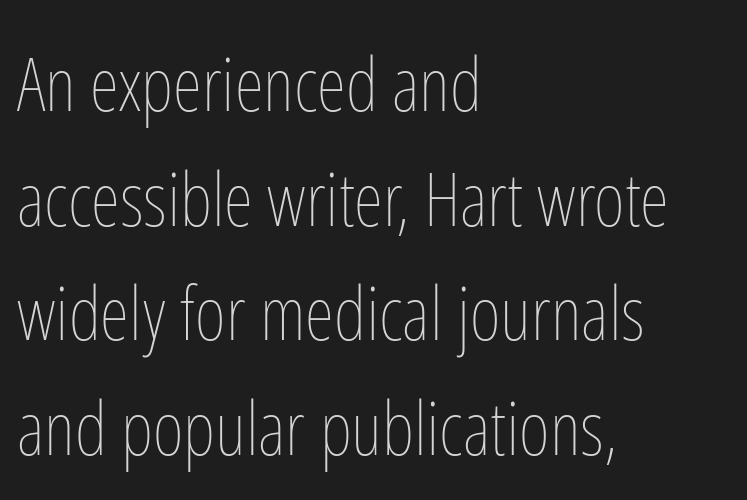
Q: Is the text bold? A: No.
Q: Is the text italic (slanted)? A: No, it is upright.
Q: Is the text underlined? A: No.
Q: How is the paragraph aligned? A: Left-aligned.
Q: Is the spacing between letters normal or unusually wide? A: Normal.
Q: Is the spacing between lines tight, normal or loose? A: Normal.
Q: Width (condensed, normal, or wide)? A: Condensed.
Q: Stroke contrast? A: Low.
Q: x-height? A: Medium.
Q: Monospaced? A: No.
